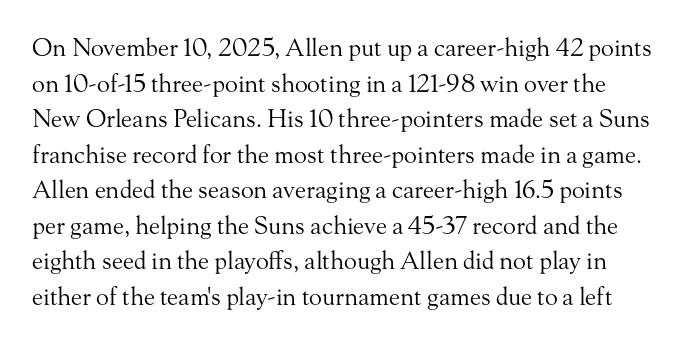
{"italic": "no", "bold": "no", "underline": "no", "line_spacing": "normal", "line_spacing_ratio": 1.48, "letter_spacing": "normal", "letter_spacing_em": 0.0, "glyph_px": 24}
